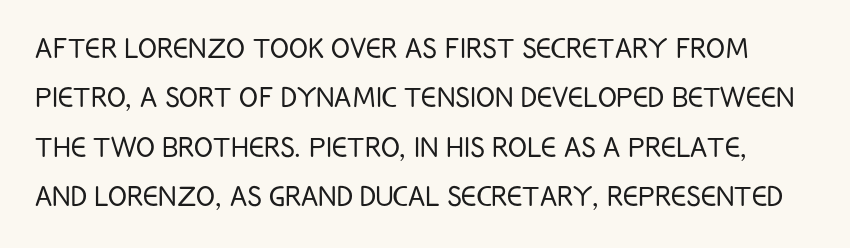
The letters advance in unequal steps, a hallmark of proportional type. Are there feet on the stems? There aren't — it's a sans. Each word holds together tightly as a unit, with standard inter-letter gaps. This is not heavy type; no bold has been used.
